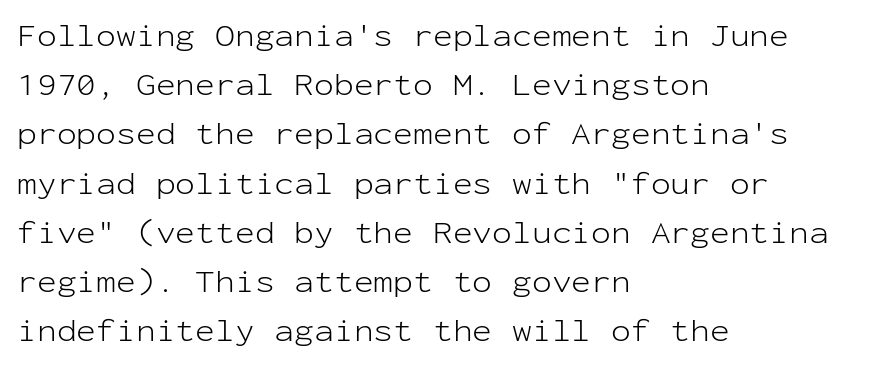
Q: Is the text bold? A: No.
Q: Is the text italic (slanted)? A: No, it is upright.
Q: Is the typeface a serif or a sans-serif typeface? A: Sans-serif.
Q: Is the text underlined? A: No.
Q: How is the paragraph aligned? A: Left-aligned.
Q: Is the spacing between letters normal or unusually wide? A: Normal.
Q: Is the spacing between lines tight, normal or loose? A: Normal.
Q: Width (condensed, normal, or wide)? A: Normal.
Q: Stroke contrast? A: Low.
Q: x-height? A: Medium.
Q: Monospaced? A: Yes.
